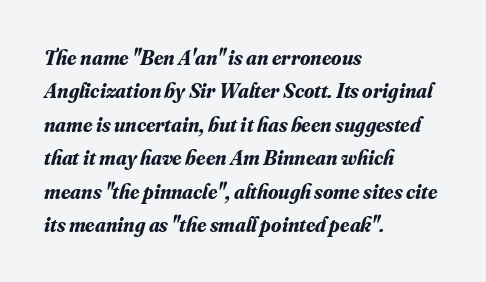
Horizontally, the lines are justified to the leading edge only. Designer's note — italics engaged. Plain, unruled lines of type. Stroke thickness is high; the sample reads as a true bold. Is the letter spacing exaggerated? No — it looks like the ordinary default. Line spacing here is normal.
